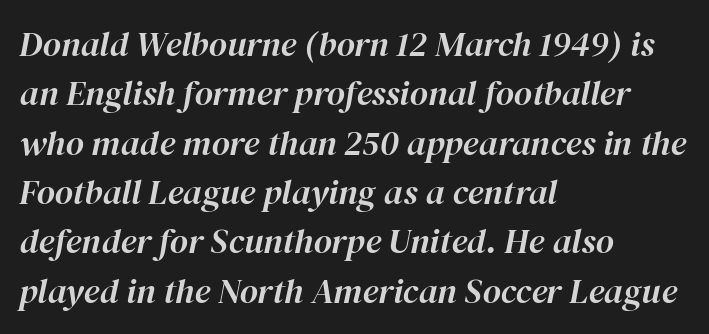
{"italic": "yes", "lean": "right", "slant_degrees": 12, "width": "normal", "stroke_contrast": "high", "x_height": "medium", "monospaced": "no", "underline": "no", "align": "left", "line_spacing": "normal", "line_spacing_ratio": 1.41, "letter_spacing": "normal", "letter_spacing_em": 0.0, "glyph_px": 35}
